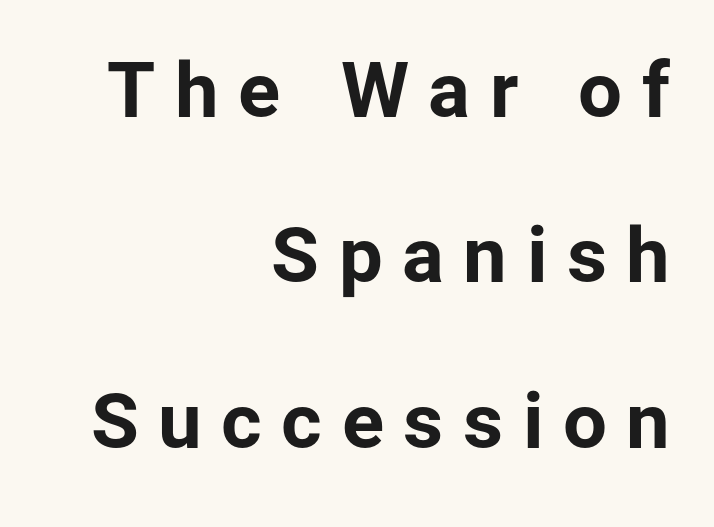
The image shows 78 px bold sans-serif type, upright; set right-aligned, loose line spacing (2.12x), unusually wide letter spacing (+0.25 em), not underlined; low stroke contrast and a medium x-height.
